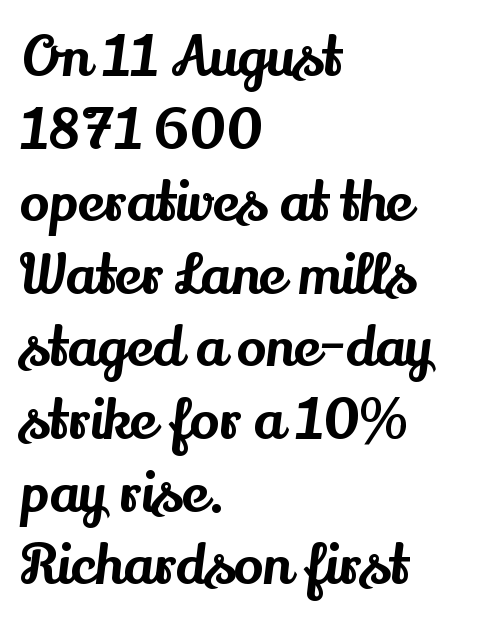
{"serif": "yes", "width": "normal", "stroke_contrast": "medium", "x_height": "small", "monospaced": "no", "underline": "no", "align": "left", "line_spacing": "normal", "line_spacing_ratio": 1.32, "letter_spacing": "normal", "letter_spacing_em": 0.0, "glyph_px": 55}
